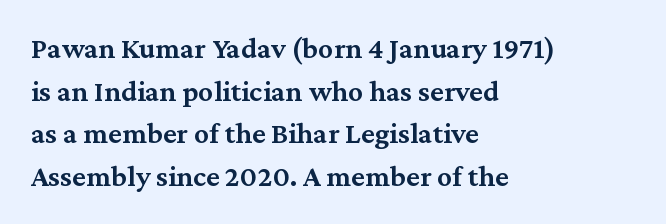
Q: Is the text bold? A: Semi-bold.
Q: Is the text italic (slanted)? A: No, it is upright.
Q: Is the typeface a serif or a sans-serif typeface? A: Serif.
Q: Is the text underlined? A: No.
Q: How is the paragraph aligned? A: Left-aligned.
Q: Is the spacing between letters normal or unusually wide? A: Normal.
Q: Is the spacing between lines tight, normal or loose? A: Normal.
Q: Width (condensed, normal, or wide)? A: Normal.
Q: Stroke contrast? A: Medium.
Q: x-height? A: Medium.
Q: Monospaced? A: No.
